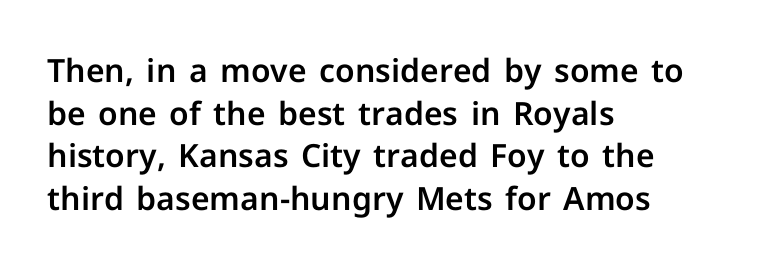
Q: Is the text italic (slanted)? A: No, it is upright.
Q: Is the typeface a serif or a sans-serif typeface? A: Sans-serif.
Q: Is the text underlined? A: No.
Q: How is the paragraph aligned? A: Left-aligned.
Q: Is the spacing between letters normal or unusually wide? A: Normal.
Q: Is the spacing between lines tight, normal or loose? A: Normal.
Q: Width (condensed, normal, or wide)? A: Normal.
Q: Stroke contrast? A: Low.
Q: x-height? A: Medium.
Q: Monospaced? A: No.
